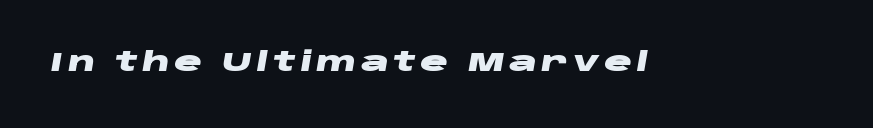
{"italic": "yes", "lean": "right", "slant_degrees": 10, "bold": "yes", "underline": "no", "glyph_px": 26}
